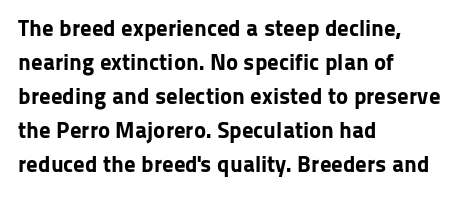
The image shows 23 px bold type, upright; set left-aligned, normal line spacing (1.48x), normal letter spacing, not underlined.
